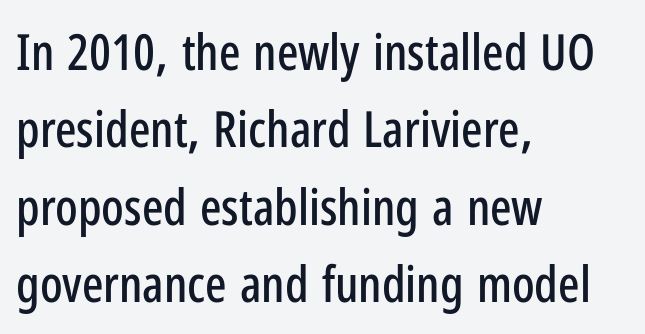
Notice how descenders clear the ascenders below comfortably — that's standard leading. Visually the block forms a straight wall on the left and a jagged coastline on the right. Character widths vary here, with narrow letters taking less room than wide ones. Descenders hang freely into open space. Default kerning and tracking; the words read as compact shapes. The glyphs in this specimen are sans serif.
